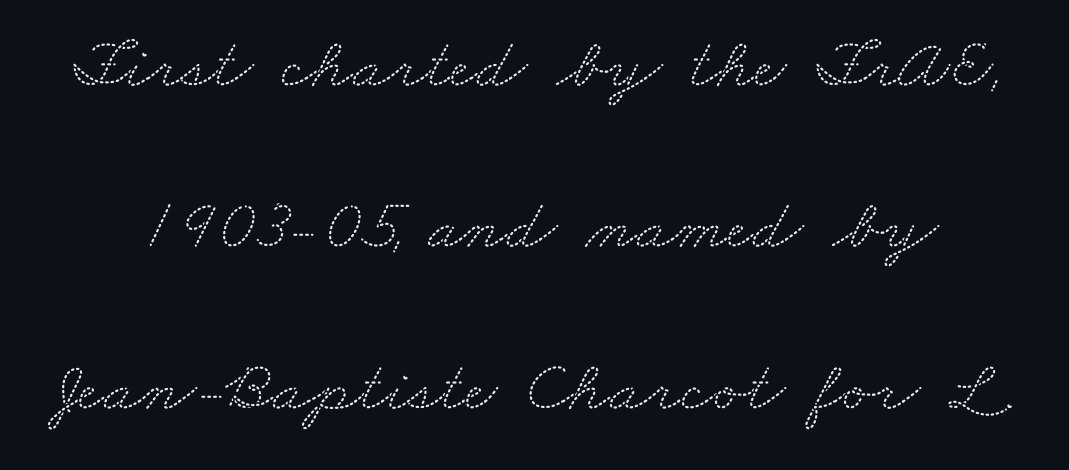
Q: Is the typeface a serif or a sans-serif typeface? A: Serif.
Q: Is the text underlined? A: No.
Q: Is the spacing between letters normal or unusually wide? A: Normal.
Q: Is the spacing between lines tight, normal or loose? A: Loose.
Q: Width (condensed, normal, or wide)? A: Wide.
Q: Stroke contrast? A: Medium.
Q: x-height? A: Small.
Q: Monospaced? A: No.
